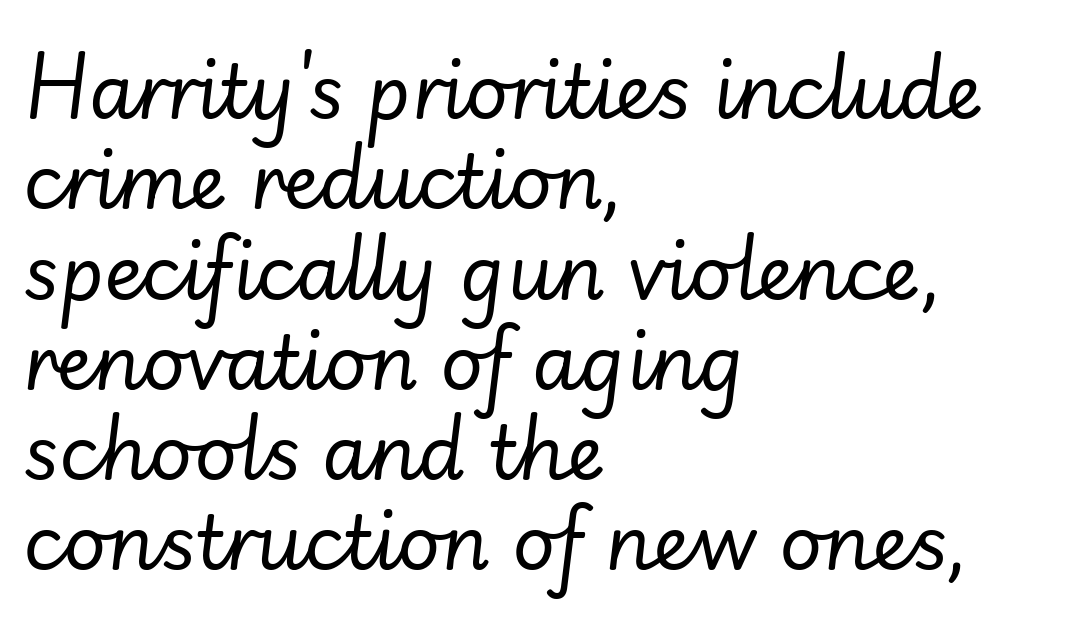
The text block is weighted toward the left margin, trailing off unevenly rightward. Standard letterfit; no display-style spreading of the glyphs. Heaviness? Minimal to ordinary, like unemphasized prose. The specimen reads as italic at a glance.
